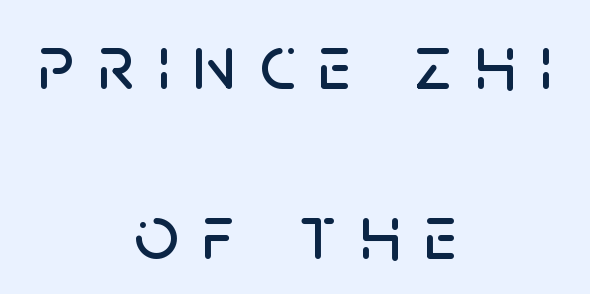
The image shows 78 px sans-serif type, upright; set centered, loose line spacing (2.18x), unusually wide letter spacing (+0.3 em), not underlined; low stroke contrast and a large x-height.
